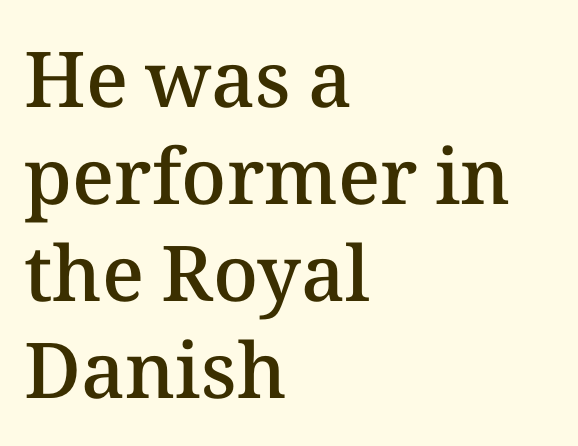
{"italic": "no", "bold": "semi", "weight": "semibold", "width": "normal", "stroke_contrast": "medium", "x_height": "medium", "monospaced": "no", "underline": "no", "align": "left", "line_spacing": "normal", "line_spacing_ratio": 1.26, "letter_spacing": "normal", "letter_spacing_em": 0.0, "glyph_px": 77}
